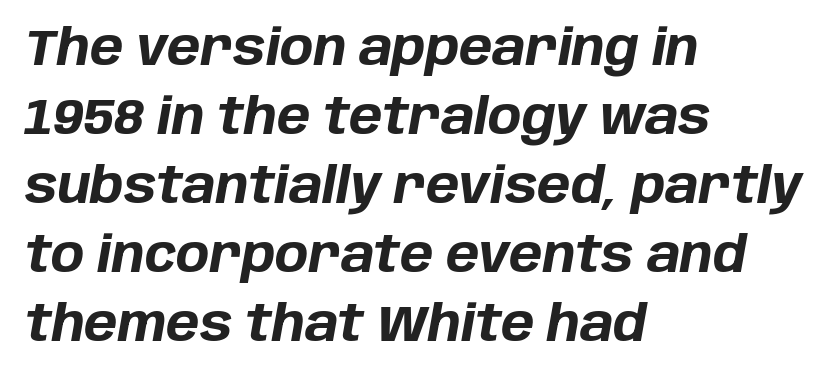
{"italic": "yes", "lean": "right", "slant_degrees": 10, "bold": "yes", "weight": "bold", "width": "normal", "stroke_contrast": "low", "x_height": "large", "monospaced": "no", "underline": "no", "align": "left", "line_spacing": "normal", "line_spacing_ratio": 1.38, "letter_spacing": "normal", "letter_spacing_em": 0.0, "glyph_px": 50}
